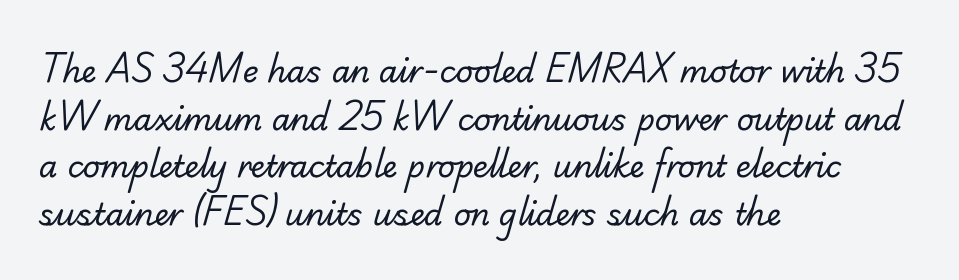
Q: Is the text bold? A: No.
Q: Is the typeface a serif or a sans-serif typeface? A: Serif.
Q: Is the text underlined? A: No.
Q: How is the paragraph aligned? A: Left-aligned.
Q: Is the spacing between letters normal or unusually wide? A: Normal.
Q: Is the spacing between lines tight, normal or loose? A: Normal.
Q: Width (condensed, normal, or wide)? A: Normal.
Q: Stroke contrast? A: Low.
Q: x-height? A: Small.
Q: Monospaced? A: No.
